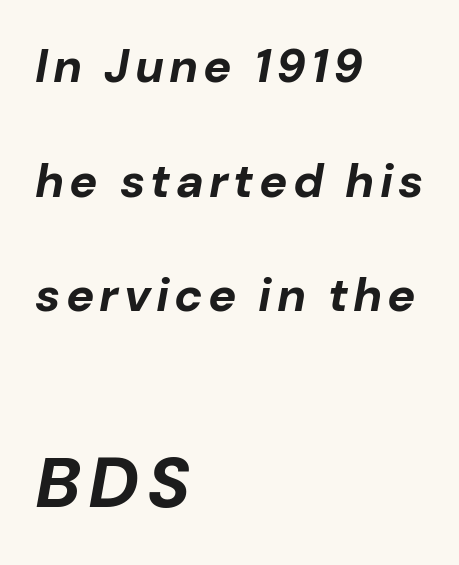
The image shows 71 px bold type, italic (leaning right); set left-aligned, loose line spacing (2.44x), not underlined; the second (bottom) block is 1.51x larger; low stroke contrast and a medium x-height.
